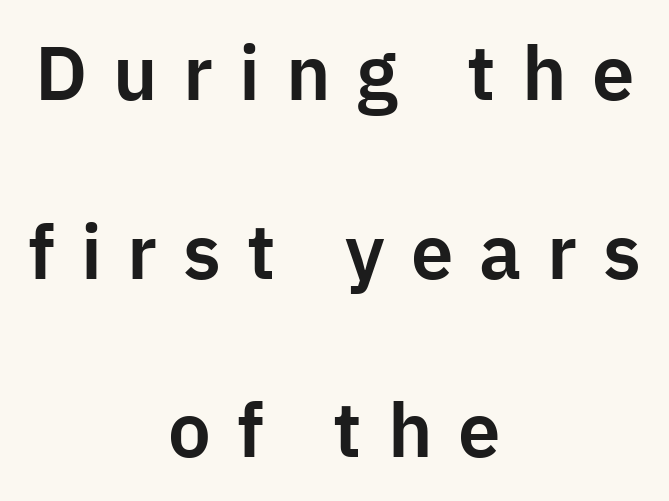
The text block is weighted toward neither margin, spreading evenly from the middle. Unmarked baselines from the first word to the last. The designer dialed line spacing up above the default. Is this a fixed-width face? No — the glyphs have proportional, varying widths. Every stem runs plumb, perpendicular to the baseline. This sample uses a sans-serif face.
